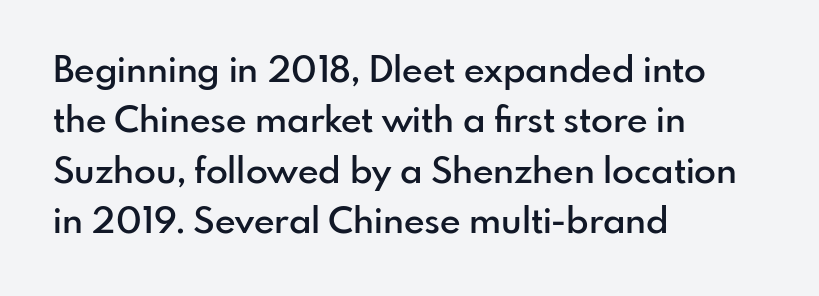
{"serif": "no", "italic": "no", "bold": "semi", "weight": "semibold", "width": "normal", "stroke_contrast": "low", "x_height": "small", "monospaced": "no", "underline": "no", "align": "left", "line_spacing": "normal", "line_spacing_ratio": 1.4, "letter_spacing": "normal", "letter_spacing_em": 0.0, "glyph_px": 36}
